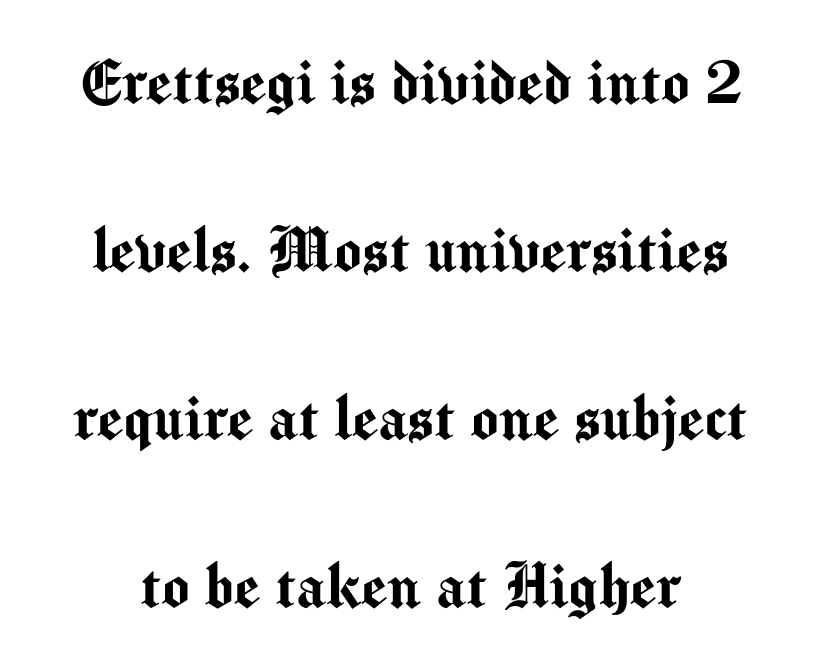
{"serif": "no", "italic": "no", "width": "normal", "stroke_contrast": "medium", "x_height": "medium", "monospaced": "no", "underline": "no", "line_spacing": "loose", "line_spacing_ratio": 2.3, "letter_spacing": "normal", "letter_spacing_em": 0.0, "glyph_px": 73}
